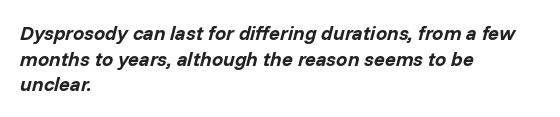
{"italic": "yes", "lean": "right", "slant_degrees": 14, "bold": "yes", "underline": "no", "align": "left", "line_spacing": "normal", "line_spacing_ratio": 1.28, "letter_spacing": "normal", "letter_spacing_em": 0.0, "glyph_px": 20}
